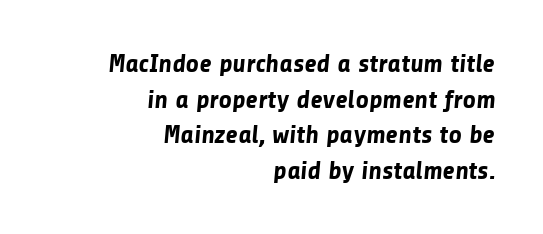
The words here are not underlined. Tracking here is standard; glyphs follow each other at the usual distance. This block has exactly the height ordinary leading produces. If you drew a ruler down the right edge, every line would touch it.
